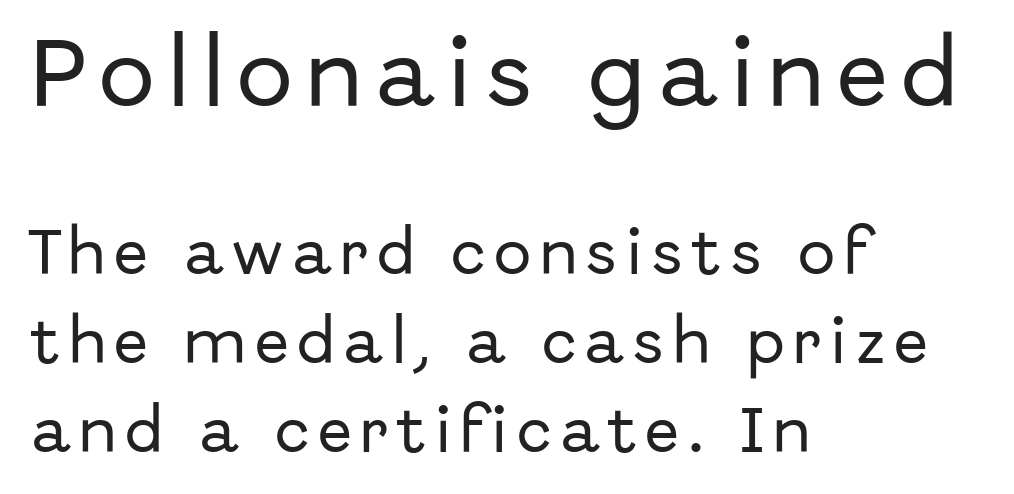
The image shows 75 px sans-serif type, upright; set left-aligned, line spacing 1.78x, not underlined; the first (top) block is 1.5x larger; low stroke contrast and a medium x-height.
